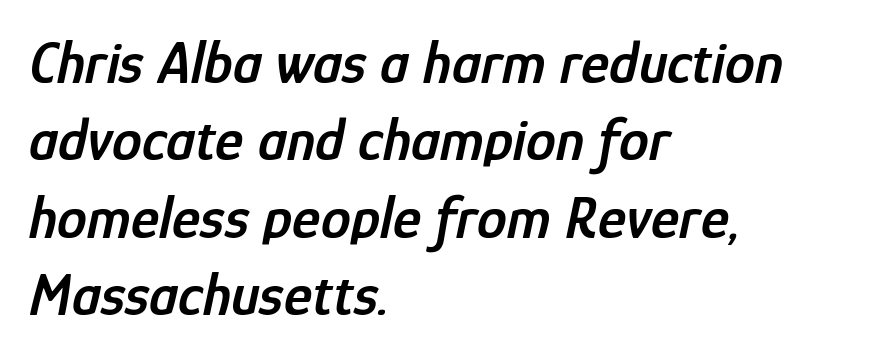
Beneath every word, the page is bare. The rag falls on the right side of this text block. Do the characters align in a grid? No, the font is proportional. The specimen reads as italic at a glance.
